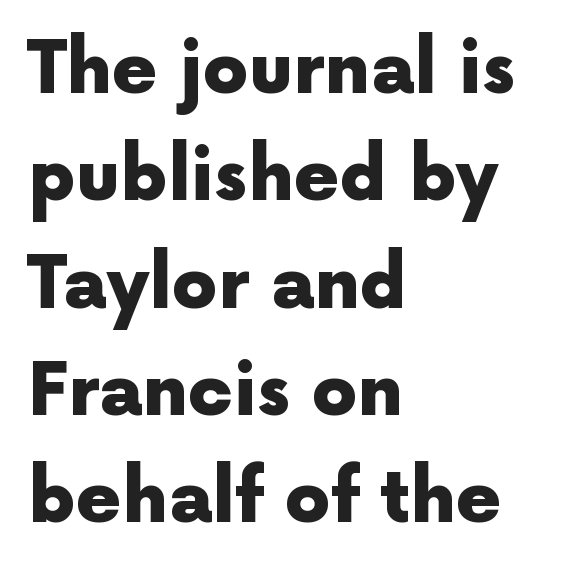
How heavy is the stroke? Heavy — this is a bold. No word sits above an underline. Posture: straight, roman, zero tilt. These lines are set flush left with a ragged right edge. These lines keep a tight, regular rhythm from letter to letter. Do the characters align in a grid? No, the font is proportional.
